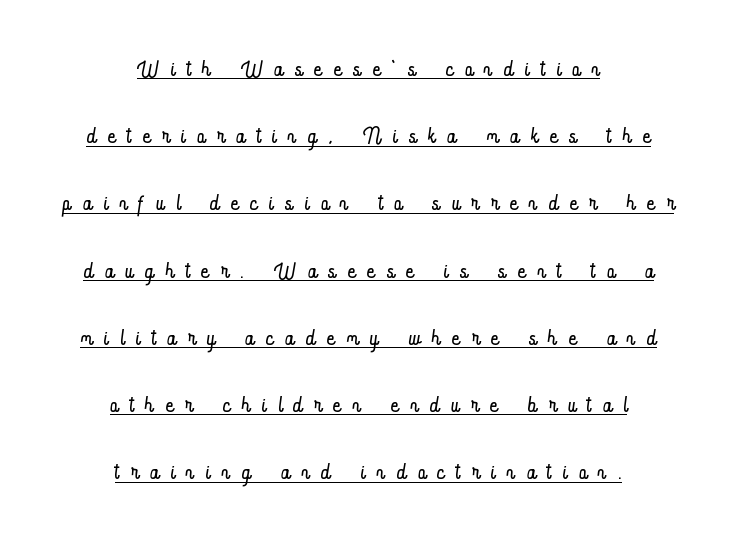
What's the leading like? Stretched, with rows far apart. Which margin do the lines hug? Neither — every line sits in the middle. Students, observe the line beneath the letters — that is underlining.
